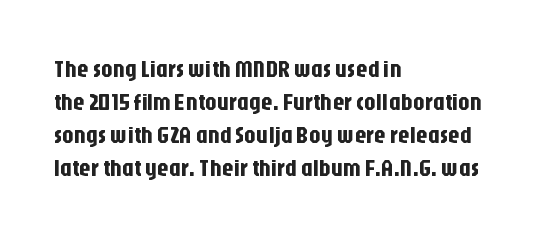
The image shows 23 px text type, upright; set left-aligned, normal line spacing (1.44x), normal letter spacing, not underlined.
